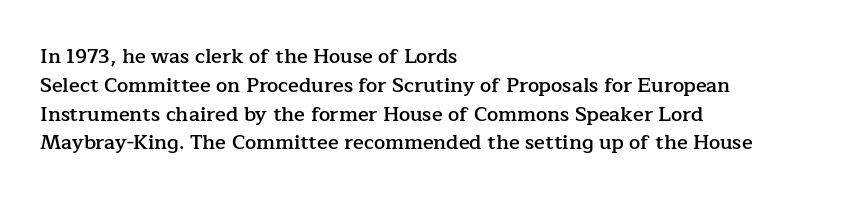
{"italic": "no", "bold": "semi", "underline": "no", "align": "left", "line_spacing": "normal", "line_spacing_ratio": 1.44, "letter_spacing": "normal", "letter_spacing_em": 0.0, "glyph_px": 20}
